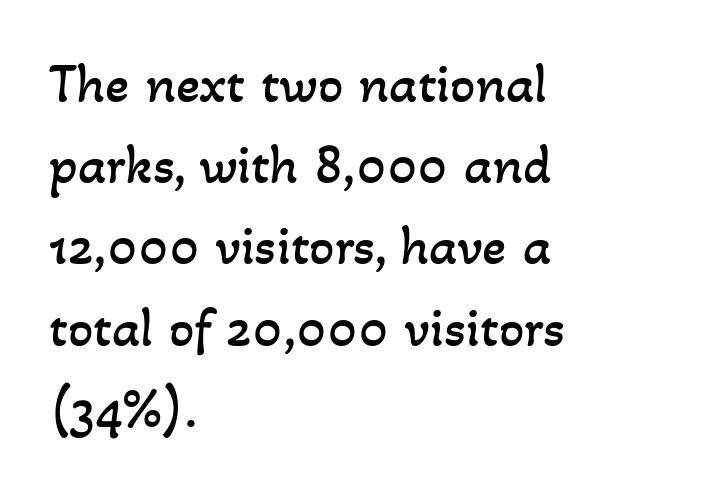
Descenders hang freely into open space. All the whitespace from short lines collects on the right. A normal amount of white space separates one row of letters from the next. Is the letter spacing exaggerated? No — it looks like the ordinary default. Stroke thickness stays within the range of a standard reading face or lighter. A typesetter would call this proportional, since set widths differ per character.
